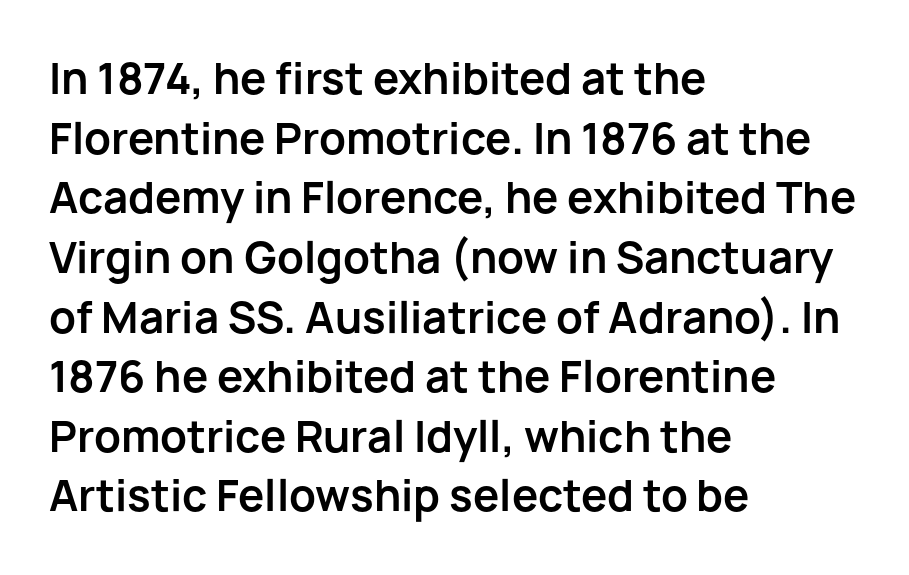
The image shows 42 px bold sans-serif type, upright; set left-aligned, normal line spacing (1.42x), normal letter spacing, not underlined; low stroke contrast and a medium x-height.
